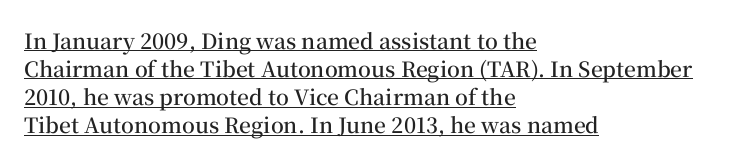
Q: Is the text bold? A: Semi-bold.
Q: Is the text italic (slanted)? A: No, it is upright.
Q: Is the text underlined? A: Yes.
Q: How is the paragraph aligned? A: Left-aligned.
Q: Is the spacing between letters normal or unusually wide? A: Normal.
Q: Is the spacing between lines tight, normal or loose? A: Normal.
